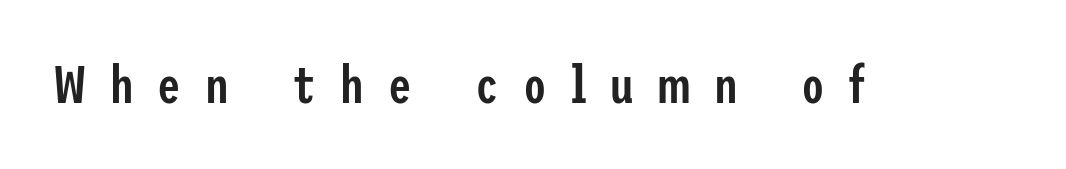
{"serif": "no", "italic": "no", "bold": "semi", "weight": "semibold", "width": "condensed", "stroke_contrast": "low", "x_height": "medium", "underline": "no", "letter_spacing": "wide", "letter_spacing_em": 0.45, "glyph_px": 53}
